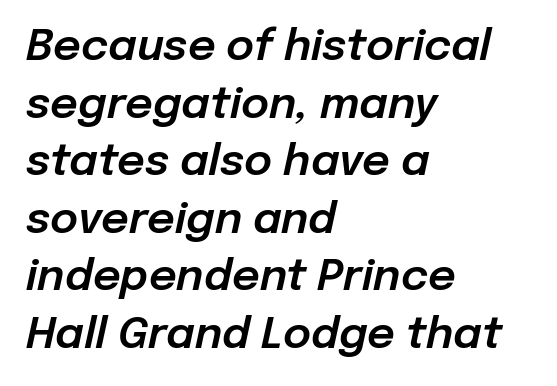
{"italic": "yes", "lean": "right", "slant_degrees": 12, "width": "normal", "stroke_contrast": "low", "x_height": "medium", "monospaced": "no", "underline": "no", "align": "left", "line_spacing": "normal", "line_spacing_ratio": 1.34, "letter_spacing": "normal", "letter_spacing_em": 0.0, "glyph_px": 43}
